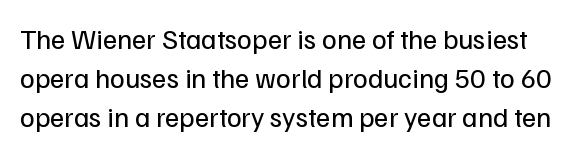
Nothing heavy about these letters — not bold at all. Compared with typical body copy, the letter spacing here is the same. This sample uses a sans-serif face. Evenly set lines give the paragraph a standard silhouette.
